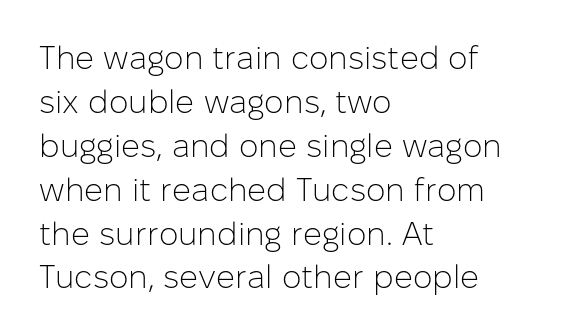
A typesetter would call this proportional, since set widths differ per character. Rule under the text: the space is simply empty. Line starts are locked; line ends wander. Nope, not italic — everything's standing straight. Nobody touched the tracking dial on this one. Nothing heavy about these letters — not bold at all.
